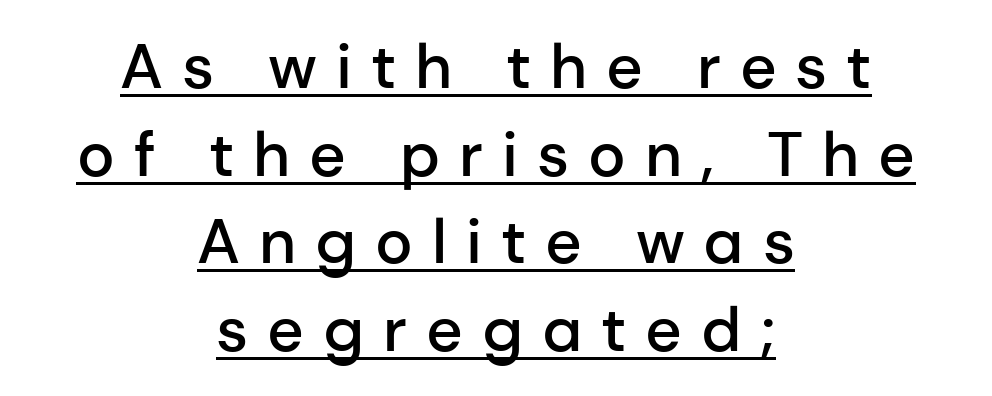
Q: Is the text bold? A: Semi-bold.
Q: Is the text italic (slanted)? A: No, it is upright.
Q: Is the typeface a serif or a sans-serif typeface? A: Sans-serif.
Q: Is the text underlined? A: Yes.
Q: How is the paragraph aligned? A: Centered.
Q: Is the spacing between letters normal or unusually wide? A: Unusually wide.
Q: Is the spacing between lines tight, normal or loose? A: Normal.
Q: Width (condensed, normal, or wide)? A: Normal.
Q: Stroke contrast? A: Low.
Q: x-height? A: Medium.
Q: Monospaced? A: No.
